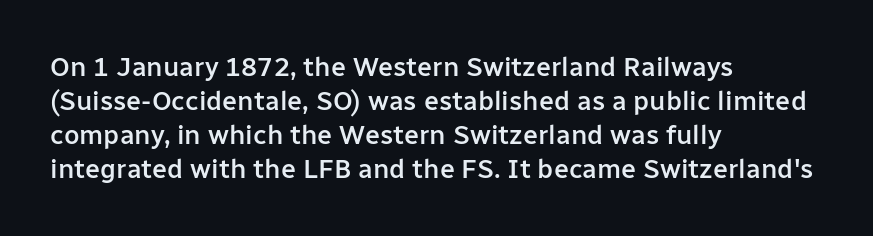
The type sits square on the baseline with zero lean. A clean baseline with only descenders dipping below it. This sample is left-justified, so line endings fall wherever the words run out. Characters follow at the spacing the type designer built in. The font is running at a semibold setting, under full bold. This block has exactly the height ordinary leading produces.
